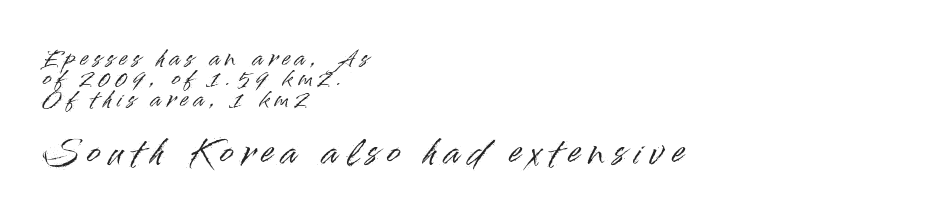
{"serif": "no", "width": "normal", "stroke_contrast": "high", "x_height": "small", "monospaced": "no", "underline": "no", "align": "left", "line_spacing": "tight", "line_spacing_ratio": 0.97, "letter_spacing": "wide", "letter_spacing_em": 0.27, "larger_block": "second", "size_ratio": 1.52, "glyph_px": 32}
